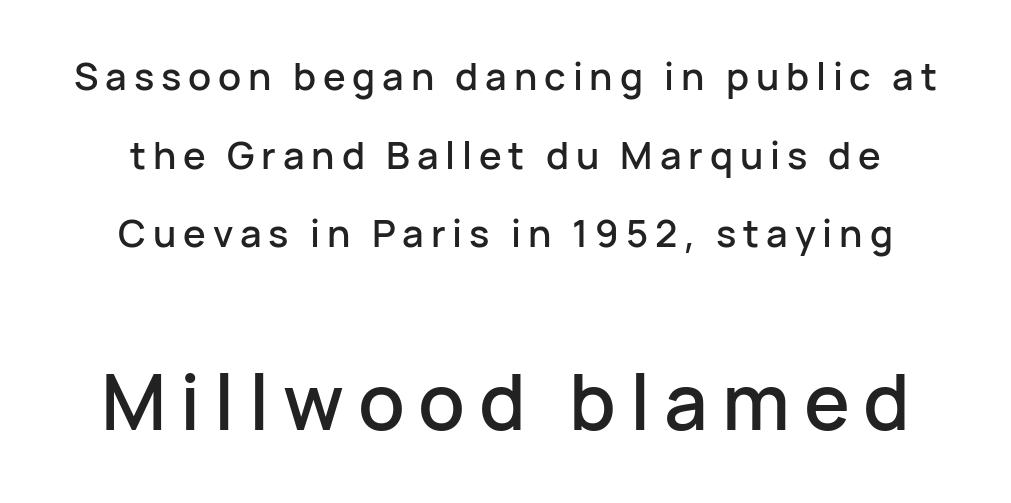
The image shows 77 px sans-serif type, upright; set centered, loose line spacing (2.07x), not underlined; the second (bottom) block is 2.03x larger; low stroke contrast and a medium x-height.
